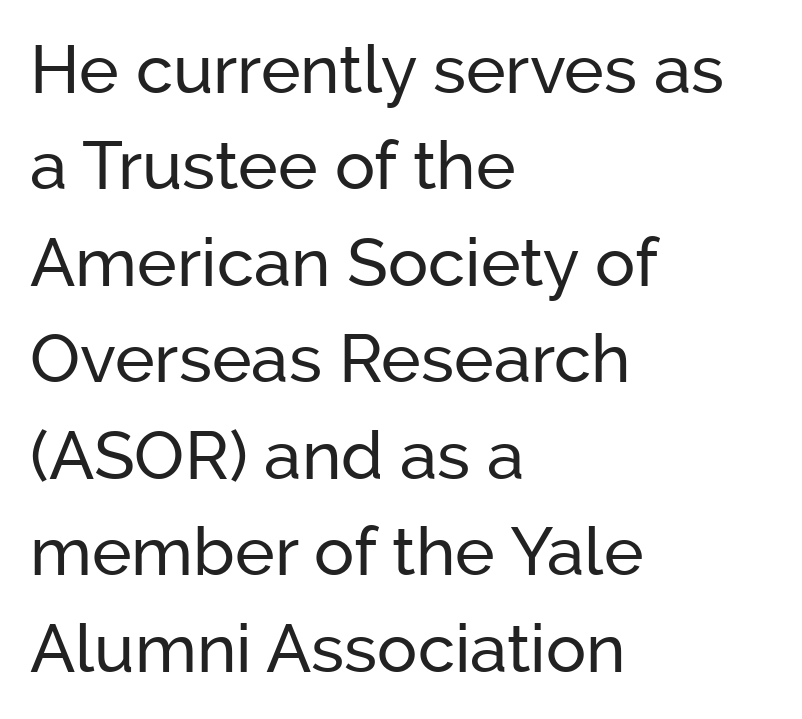
The image shows 67 px sans-serif type, upright; set left-aligned, normal line spacing (1.44x), normal letter spacing, not underlined; low stroke contrast and a medium x-height.
